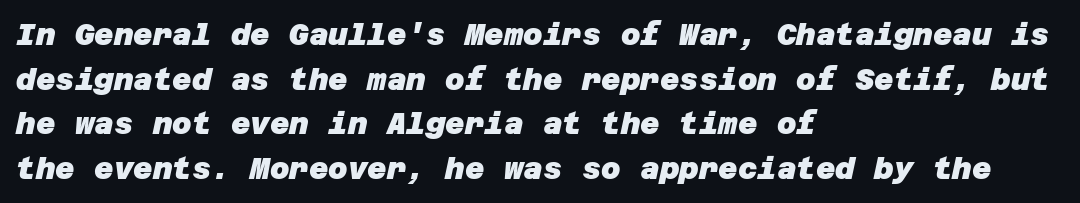
Tracking value appears to be zero — textbook default spacing. Is the type bold? Yes — the strokes are clearly thick and heavy. The baseline area is clear. These lines sit exactly where default settings would place them.
